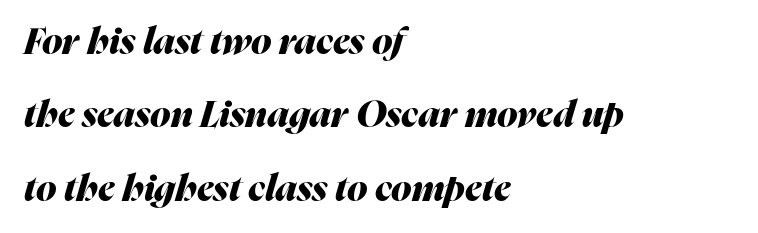
Q: Is the text bold? A: Yes.
Q: Is the text italic (slanted)? A: Yes, it leans right by about 16 degrees.
Q: Is the text underlined? A: No.
Q: How is the paragraph aligned? A: Left-aligned.
Q: Is the spacing between letters normal or unusually wide? A: Normal.
Q: Is the spacing between lines tight, normal or loose? A: Loose.
Q: Width (condensed, normal, or wide)? A: Normal.
Q: Stroke contrast? A: Medium.
Q: x-height? A: Medium.
Q: Monospaced? A: No.
